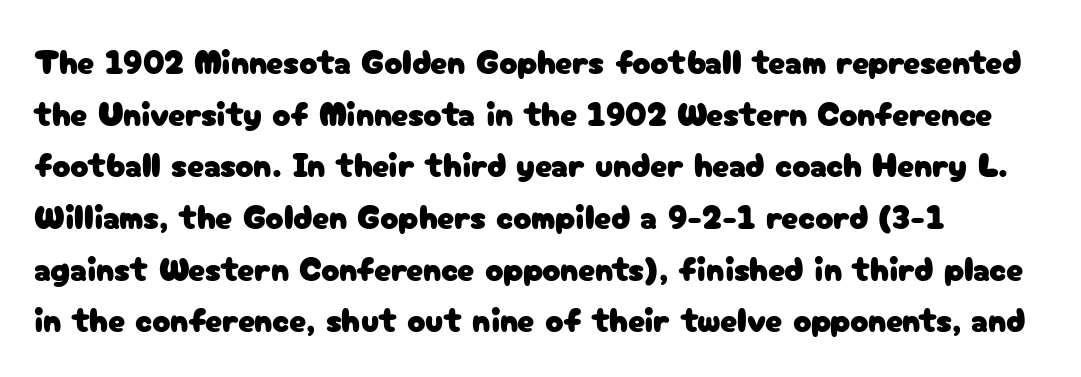
The image shows 34 px sans-serif type, upright; set left-aligned, normal line spacing (1.52x), normal letter spacing, not underlined; low stroke contrast and a medium x-height.
